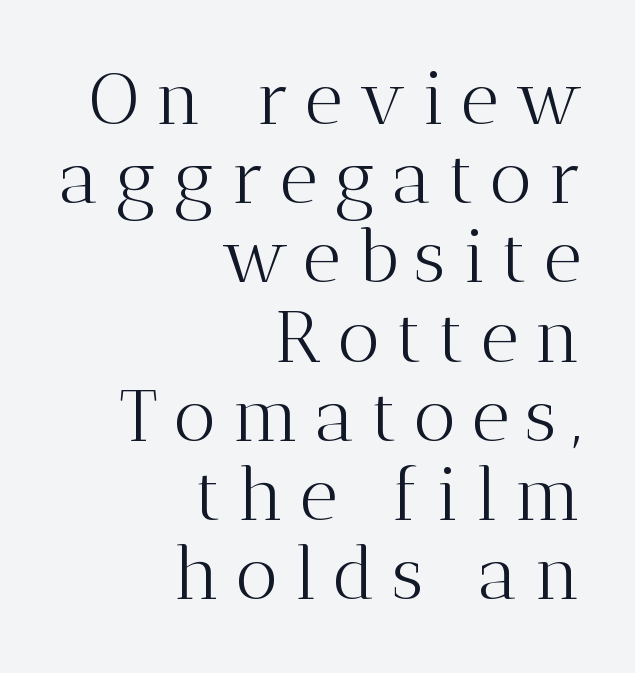
Q: Is the text bold? A: No.
Q: Is the text italic (slanted)? A: No, it is upright.
Q: Is the typeface a serif or a sans-serif typeface? A: Serif.
Q: Is the text underlined? A: No.
Q: How is the paragraph aligned? A: Right-aligned.
Q: Is the spacing between letters normal or unusually wide? A: Unusually wide.
Q: Is the spacing between lines tight, normal or loose? A: Tight.
Q: Width (condensed, normal, or wide)? A: Normal.
Q: Stroke contrast? A: Medium.
Q: x-height? A: Medium.
Q: Monospaced? A: No.
